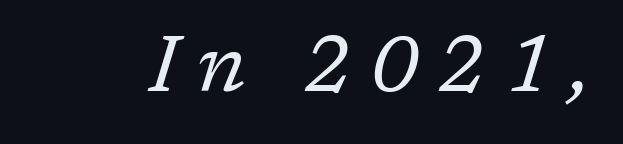
{"serif": "yes", "italic": "yes", "lean": "right", "slant_degrees": 17, "bold": "no", "weight": "regular", "width": "normal", "stroke_contrast": "low", "x_height": "medium", "monospaced": "no", "underline": "no", "letter_spacing": "wide", "letter_spacing_em": 0.24, "glyph_px": 79}
